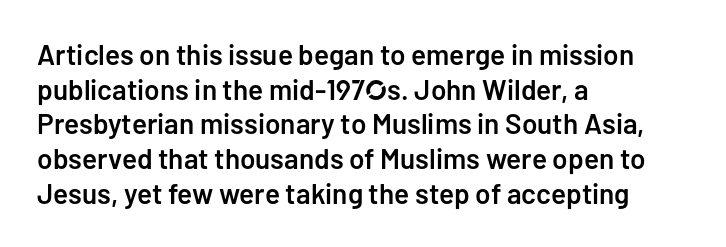
The image shows 28 px semibold sans-serif type, upright; set left-aligned, line spacing 1.24x, normal letter spacing, not underlined; low stroke contrast and a medium x-height.
